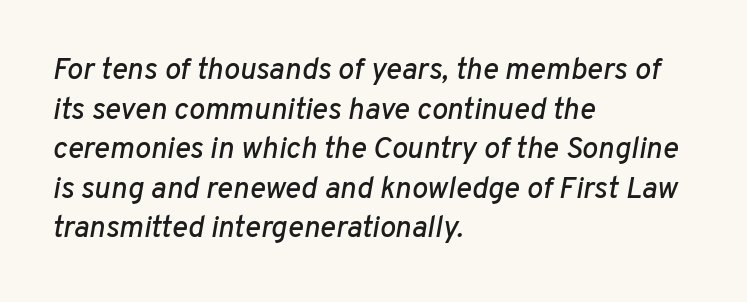
The image shows 30 px text type, italic (leaning right); set left-aligned, normal line spacing (1.32x), normal letter spacing, not underlined; low stroke contrast and a medium x-height.
